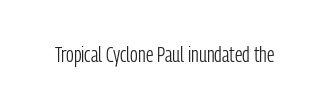
The space directly below the letters is spotless. Quick note: not italic, upright. The line texture is even and compact thanks to regular tracking. These glyphs show unthickened strokes, regular width or finer.
